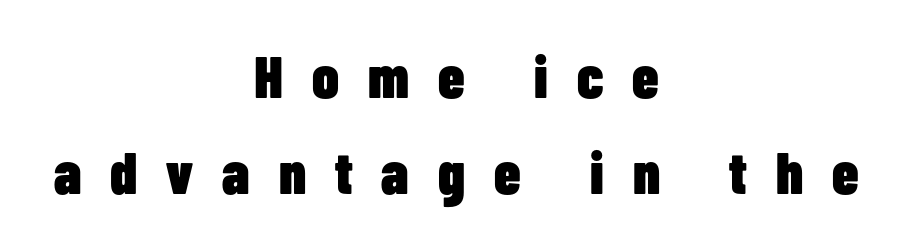
The image shows 59 px heavy, condensed sans-serif type, upright; set centered, normal line spacing (1.63x), unusually wide letter spacing (+0.49 em), not underlined; low stroke contrast and a medium x-height.
